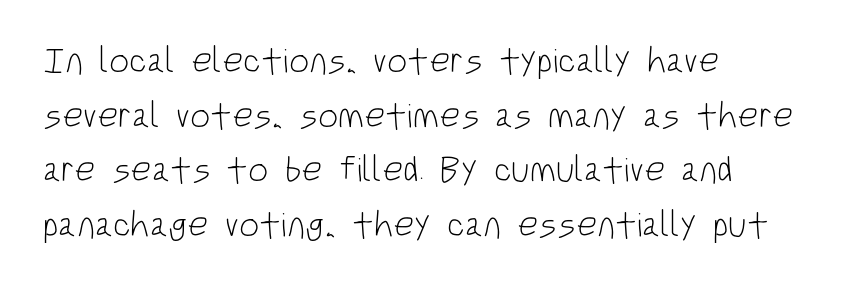
No letter is thick-stroked: the sample isn't bold. Honestly, the letter spacing is just normal — you wouldn't notice it. Think of a printed novel: that variable character pitch is what you see here. One-word summary of the alignment: left. Examine the stroke ends and you'll find no serifs.
